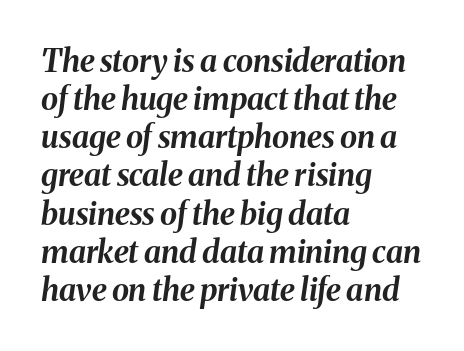
{"italic": "yes", "lean": "right", "slant_degrees": 8, "bold": "yes", "weight": "bold", "width": "normal", "stroke_contrast": "medium", "x_height": "medium", "monospaced": "no", "underline": "no", "align": "left", "line_spacing_ratio": 1.23, "letter_spacing": "normal", "letter_spacing_em": 0.0, "glyph_px": 31}
